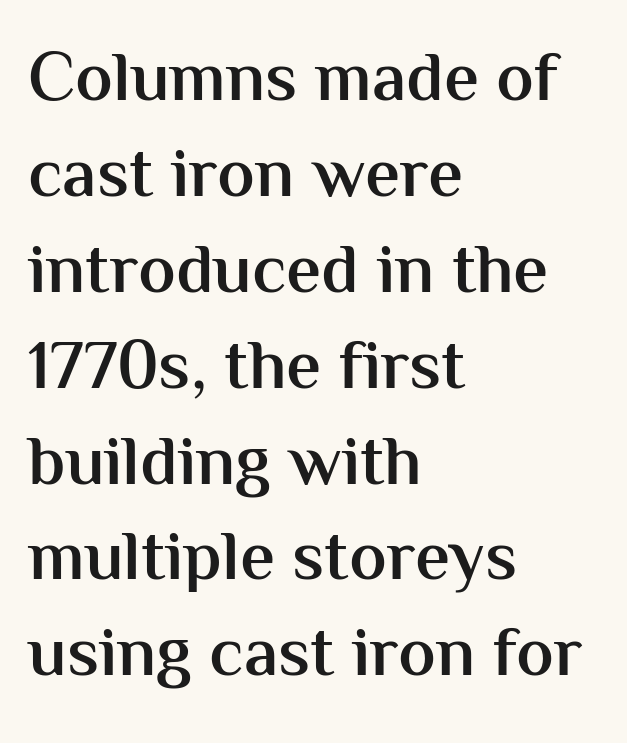
Q: Is the text bold? A: Semi-bold.
Q: Is the text italic (slanted)? A: No, it is upright.
Q: Is the typeface a serif or a sans-serif typeface? A: Sans-serif.
Q: Is the text underlined? A: No.
Q: How is the paragraph aligned? A: Left-aligned.
Q: Is the spacing between letters normal or unusually wide? A: Normal.
Q: Is the spacing between lines tight, normal or loose? A: Normal.
Q: Width (condensed, normal, or wide)? A: Normal.
Q: Stroke contrast? A: Medium.
Q: x-height? A: Medium.
Q: Monospaced? A: No.
